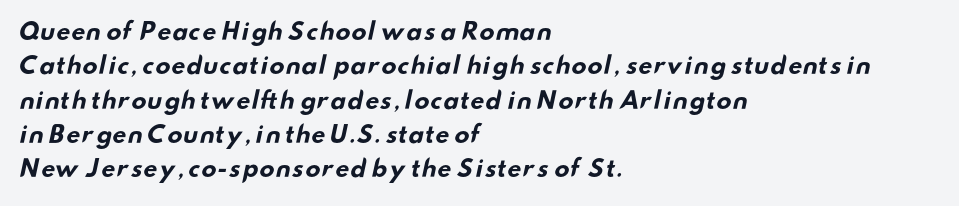
Q: Is the text bold? A: Yes.
Q: Is the text underlined? A: No.
Q: How is the paragraph aligned? A: Left-aligned.
Q: Is the spacing between letters normal or unusually wide? A: Normal.
Q: Is the spacing between lines tight, normal or loose? A: Normal.
